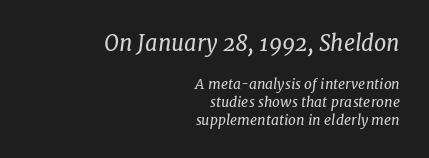
{"italic": "yes", "lean": "right", "slant_degrees": 7, "bold": "no", "underline": "no", "align": "right", "line_spacing": "normal", "line_spacing_ratio": 1.28, "letter_spacing": "normal", "letter_spacing_em": 0.0, "larger_block": "first", "size_ratio": 1.57, "glyph_px": 22}
